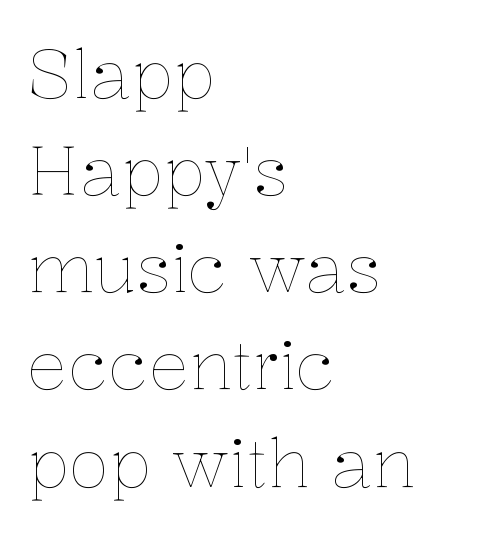
{"italic": "no", "bold": "no", "weight": "thin", "width": "normal", "stroke_contrast": "low", "x_height": "medium", "monospaced": "no", "underline": "no", "align": "left", "line_spacing": "normal", "line_spacing_ratio": 1.45, "letter_spacing": "normal", "letter_spacing_em": 0.0, "glyph_px": 67}
